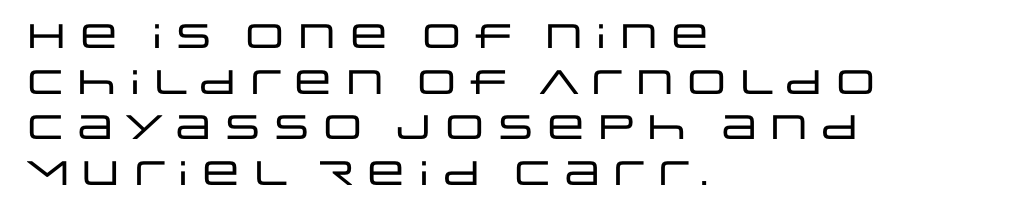
Q: Is the text italic (slanted)? A: No, it is upright.
Q: Is the typeface a serif or a sans-serif typeface? A: Sans-serif.
Q: Is the text underlined? A: No.
Q: How is the paragraph aligned? A: Left-aligned.
Q: Is the spacing between letters normal or unusually wide? A: Normal.
Q: Is the spacing between lines tight, normal or loose? A: Normal.
Q: Width (condensed, normal, or wide)? A: Wide.
Q: Stroke contrast? A: Low.
Q: x-height? A: Large.
Q: Monospaced? A: No.
